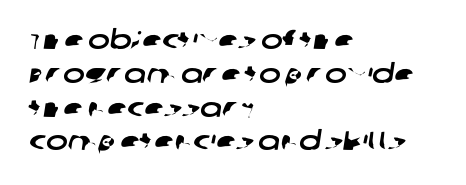
The horizontal fit of the characters is conventional and even. Visually the block forms a straight wall on the left and a jagged coastline on the right. The baseline area is clear. Vertically, the passage feels balanced, rows spaced as you'd expect.
